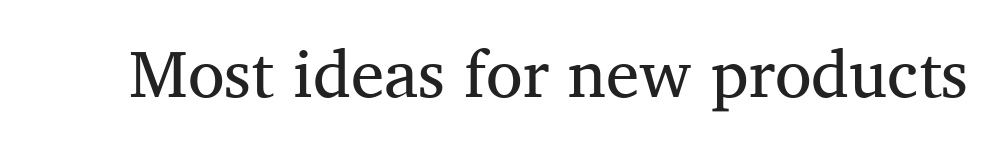
Q: Is the text bold? A: No.
Q: Is the text italic (slanted)? A: No, it is upright.
Q: Is the typeface a serif or a sans-serif typeface? A: Serif.
Q: Is the text underlined? A: No.
Q: Is the spacing between letters normal or unusually wide? A: Normal.
Q: Width (condensed, normal, or wide)? A: Normal.
Q: Stroke contrast? A: Medium.
Q: x-height? A: Medium.
Q: Monospaced? A: No.
